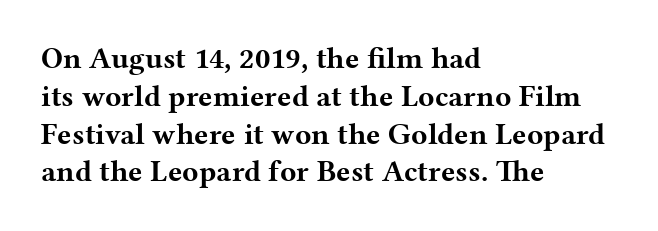
The image shows 30 px bold, wide serif type, upright; set left-aligned, normal line spacing (1.26x), normal letter spacing, not underlined; medium stroke contrast and a medium x-height.
